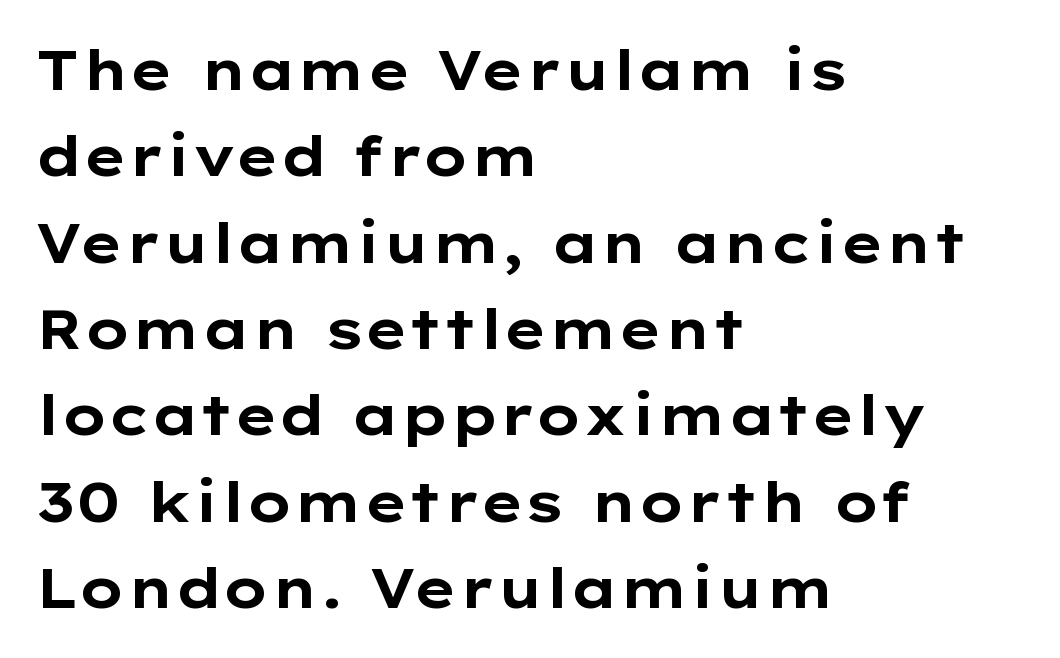
{"serif": "no", "italic": "no", "bold": "yes", "weight": "bold", "width": "wide", "stroke_contrast": "low", "x_height": "medium", "monospaced": "no", "underline": "no", "align": "left", "line_spacing": "normal", "line_spacing_ratio": 1.57, "letter_spacing": "normal", "letter_spacing_em": 0.0, "glyph_px": 55}
